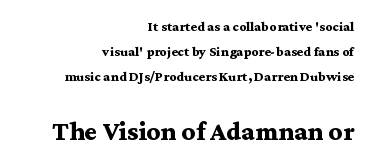
There is no visible air inserted between adjacent glyphs. Larger block? The one below; the one above is distinctly smaller. Ordinary non-slanted type is in use. Is the type bold? Yes — the strokes are clearly thick and heavy. The zone under the glyphs is completely vacant.
